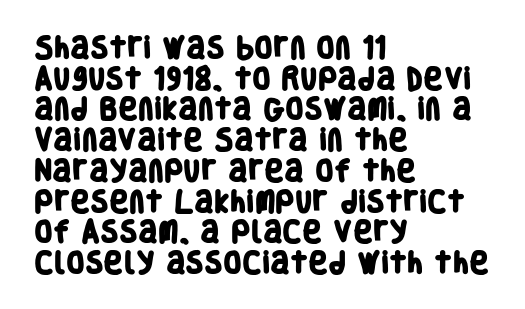
{"bold": "yes", "underline": "no", "align": "left", "line_spacing": "normal", "line_spacing_ratio": 1.28, "letter_spacing": "normal", "letter_spacing_em": 0.0, "glyph_px": 24}
